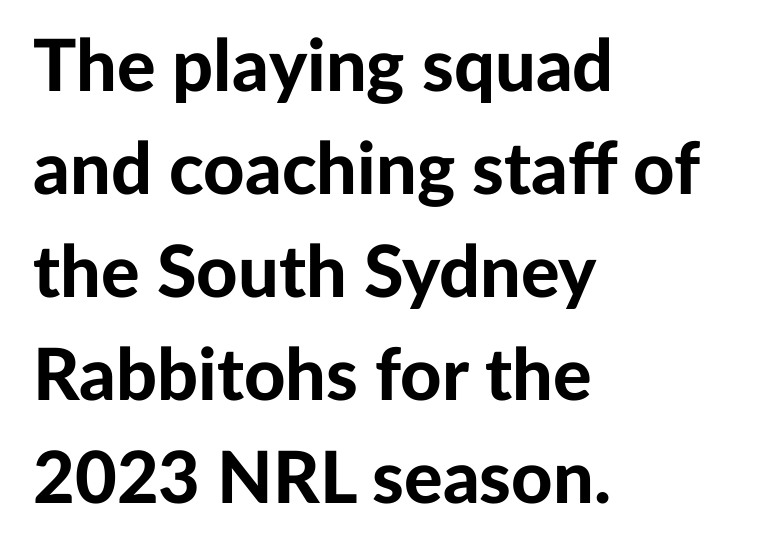
The type family on display is of the sans-serif kind. Think of a printed novel: that variable character pitch is what you see here. The gaps between neighbouring characters are ordinary and unremarkable. Style check: upright. Honestly, the row spacing looks completely unremarkable. Set as a true bold cut, around the 700 mark.
